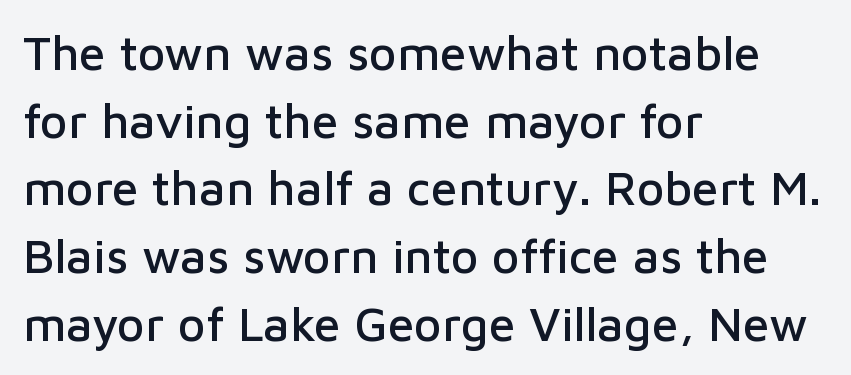
{"serif": "no", "italic": "no", "width": "normal", "stroke_contrast": "low", "x_height": "medium", "monospaced": "no", "underline": "no", "align": "left", "line_spacing": "normal", "line_spacing_ratio": 1.41, "letter_spacing": "normal", "letter_spacing_em": 0.0, "glyph_px": 48}
